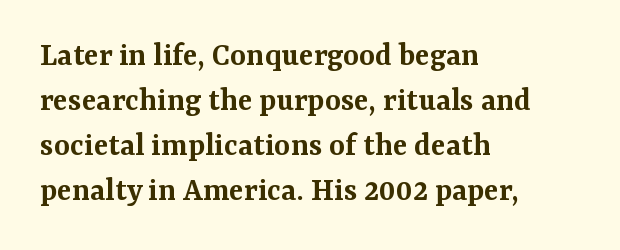
The image shows 34 px semibold serif type, upright; set left-aligned, normal line spacing (1.32x), normal letter spacing, not underlined; medium stroke contrast and a medium x-height.
